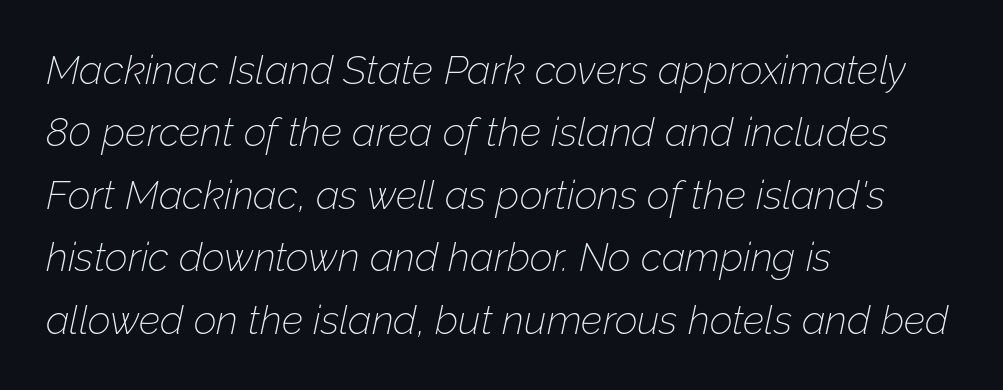
The image shows 40 px thin type, italic (leaning right); set left-aligned, normal line spacing (1.56x), normal letter spacing, not underlined; low stroke contrast and a medium x-height.
